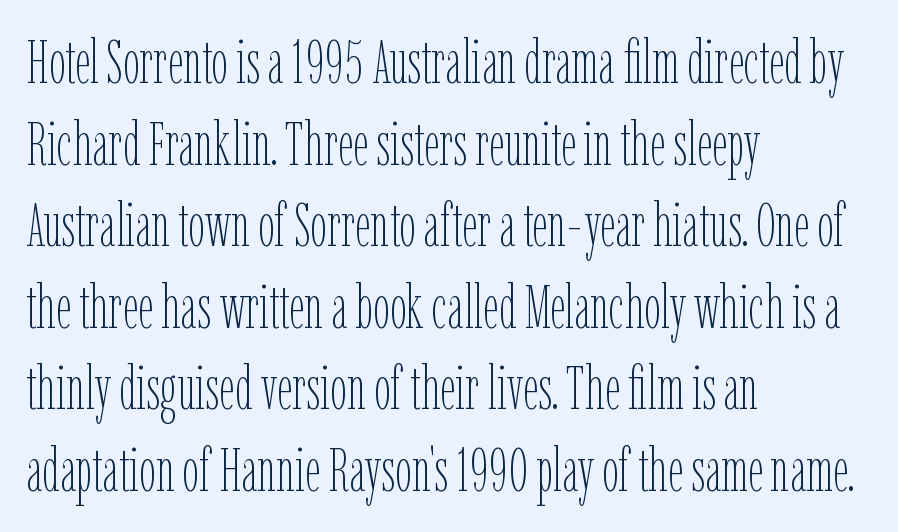
{"italic": "no", "bold": "no", "weight": "thin", "width": "condensed", "stroke_contrast": "low", "x_height": "medium", "monospaced": "no", "underline": "no", "align": "left", "line_spacing": "normal", "line_spacing_ratio": 1.36, "letter_spacing": "normal", "letter_spacing_em": 0.0, "glyph_px": 60}
